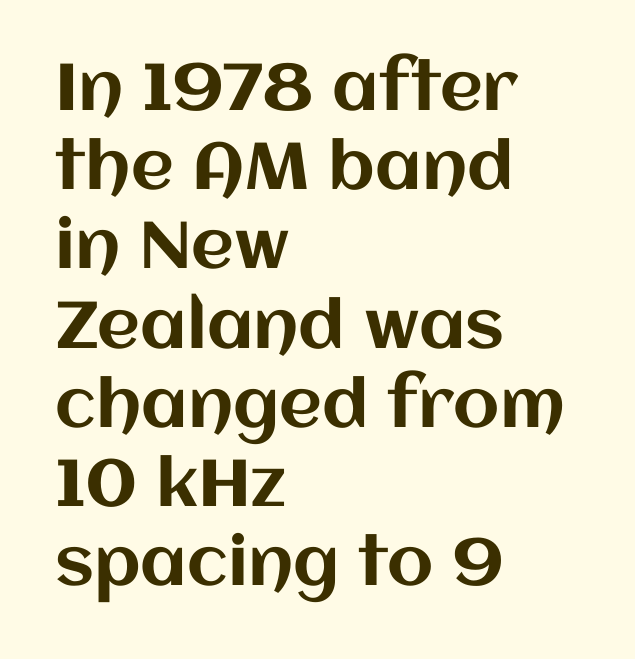
The image shows 66 px text type, upright; set left-aligned, line spacing 1.2x, normal letter spacing, not underlined; medium stroke contrast and a large x-height.
